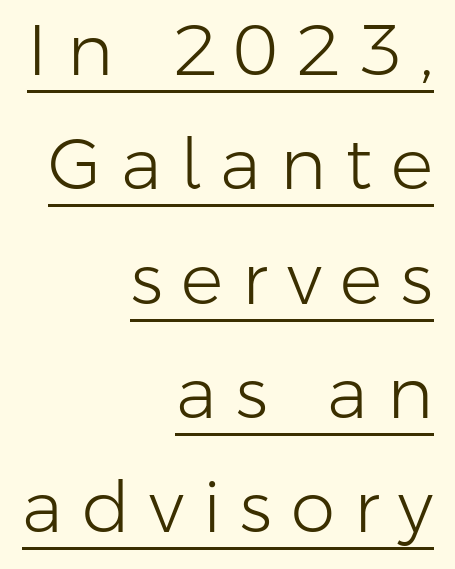
The image shows 71 px light sans-serif type, upright; set right-aligned, normal line spacing (1.61x), unusually wide letter spacing (+0.27 em), underlined; low stroke contrast and a medium x-height.
